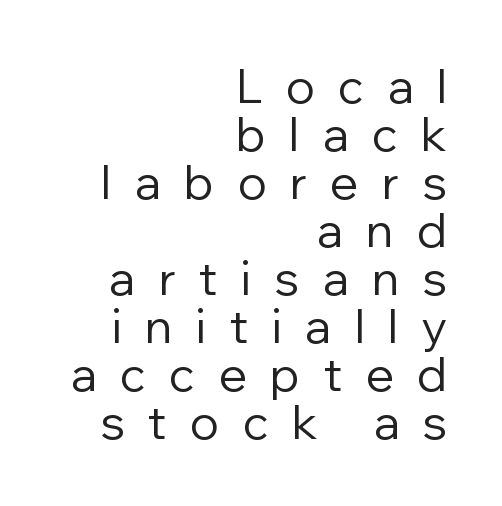
Q: Is the text bold? A: No.
Q: Is the text italic (slanted)? A: No, it is upright.
Q: Is the typeface a serif or a sans-serif typeface? A: Sans-serif.
Q: Is the text underlined? A: No.
Q: How is the paragraph aligned? A: Right-aligned.
Q: Is the spacing between letters normal or unusually wide? A: Unusually wide.
Q: Is the spacing between lines tight, normal or loose? A: Tight.
Q: Width (condensed, normal, or wide)? A: Normal.
Q: Stroke contrast? A: Low.
Q: x-height? A: Medium.
Q: Monospaced? A: No.
